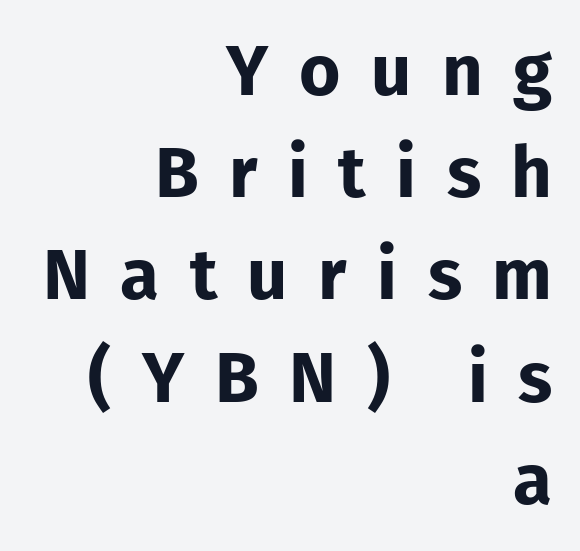
The image shows 71 px bold sans-serif type, upright; set right-aligned, normal line spacing (1.44x), unusually wide letter spacing (+0.43 em), not underlined; low stroke contrast and a medium x-height.
